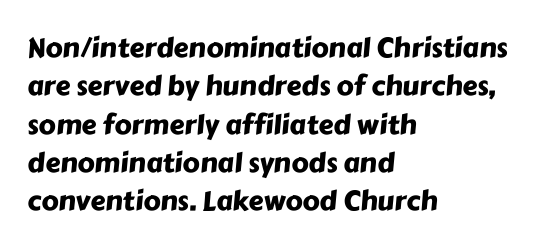
Q: Is the text underlined? A: No.
Q: How is the paragraph aligned? A: Left-aligned.
Q: Is the spacing between letters normal or unusually wide? A: Normal.
Q: Is the spacing between lines tight, normal or loose? A: Normal.
